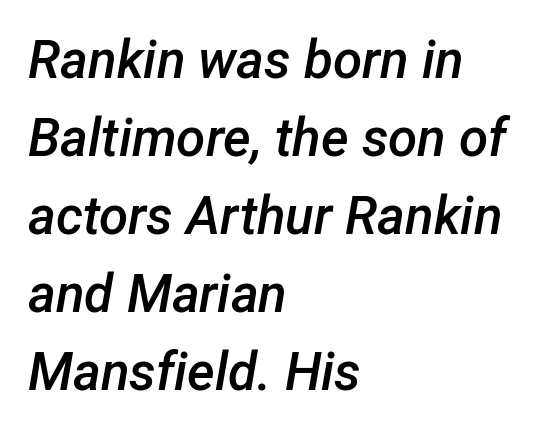
Q: Is the text bold? A: Semi-bold.
Q: Is the text italic (slanted)? A: Yes, it leans right by about 12 degrees.
Q: Is the text underlined? A: No.
Q: How is the paragraph aligned? A: Left-aligned.
Q: Is the spacing between letters normal or unusually wide? A: Normal.
Q: Is the spacing between lines tight, normal or loose? A: Normal.
Q: Width (condensed, normal, or wide)? A: Normal.
Q: Stroke contrast? A: Low.
Q: x-height? A: Medium.
Q: Monospaced? A: No.
